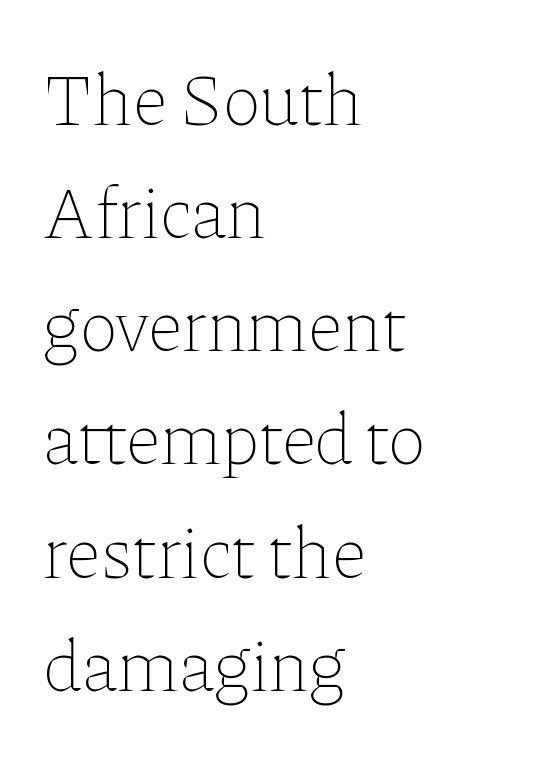
The image shows 73 px thin type, upright; set left-aligned, normal line spacing (1.55x), normal letter spacing, not underlined; low stroke contrast and a medium x-height.
